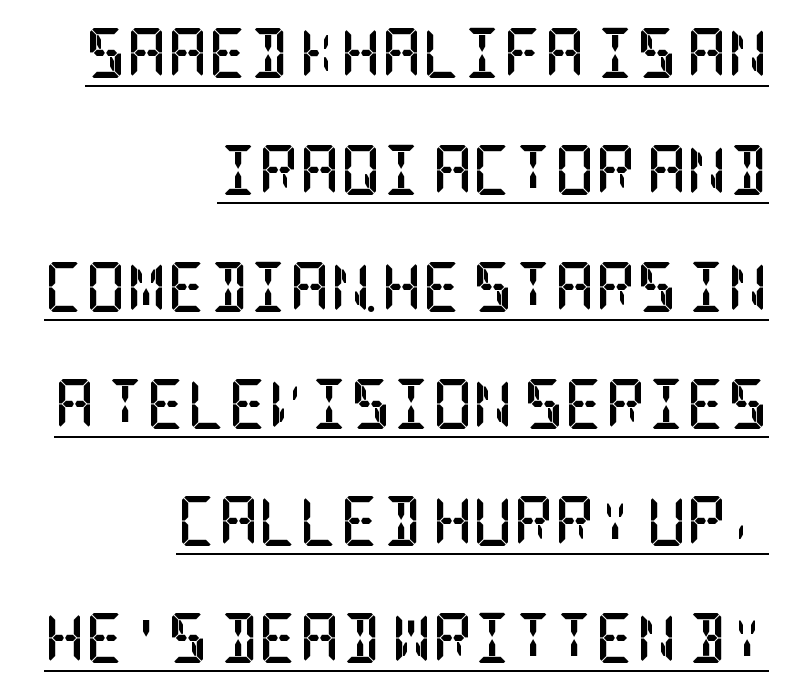
The image shows 50 px semibold, condensed serif type, upright; set right-aligned, loose line spacing (2.34x), normal letter spacing, underlined; low stroke contrast and a large x-height.
